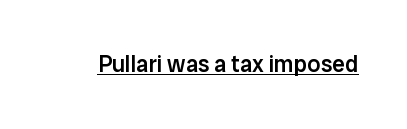
The image shows 23 px text type, upright; set normal letter spacing, underlined.
